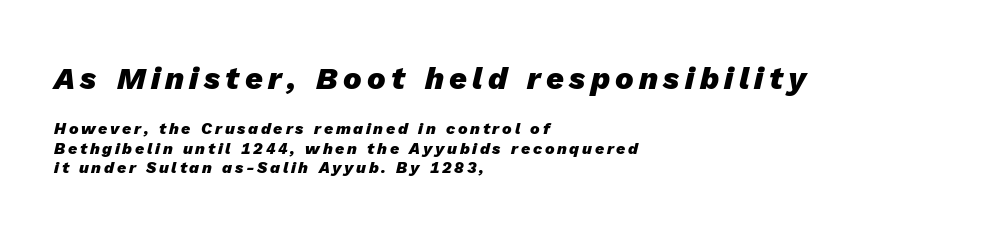
Q: Is the text bold? A: Yes.
Q: Is the text italic (slanted)? A: Yes, it leans right by about 13 degrees.
Q: Is the text underlined? A: No.
Q: How is the paragraph aligned? A: Left-aligned.
Q: Which block of text is set in a larger size, the first (top) or the second (bottom)? A: The first (top) one.
Q: Width (condensed, normal, or wide)? A: Normal.
Q: Stroke contrast? A: Low.
Q: x-height? A: Medium.
Q: Monospaced? A: No.
